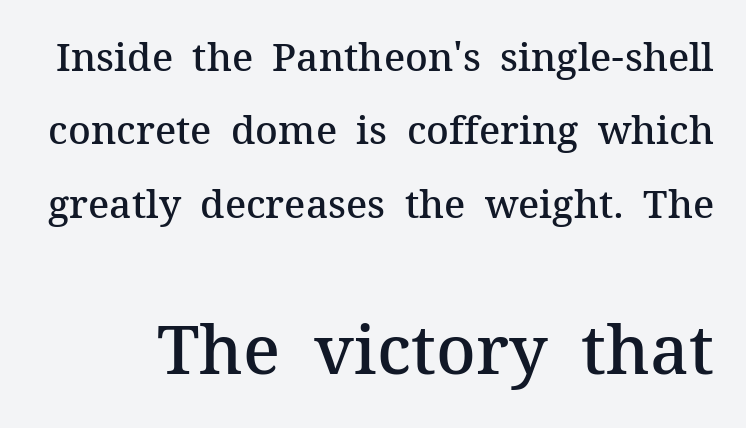
Q: Is the text bold? A: Semi-bold.
Q: Is the text italic (slanted)? A: No, it is upright.
Q: Is the typeface a serif or a sans-serif typeface? A: Serif.
Q: Is the text underlined? A: No.
Q: Is the spacing between letters normal or unusually wide? A: Normal.
Q: Which block of text is set in a larger size, the first (top) or the second (bottom)? A: The second (bottom) one.
Q: Width (condensed, normal, or wide)? A: Normal.
Q: Stroke contrast? A: Medium.
Q: x-height? A: Medium.
Q: Monospaced? A: No.
